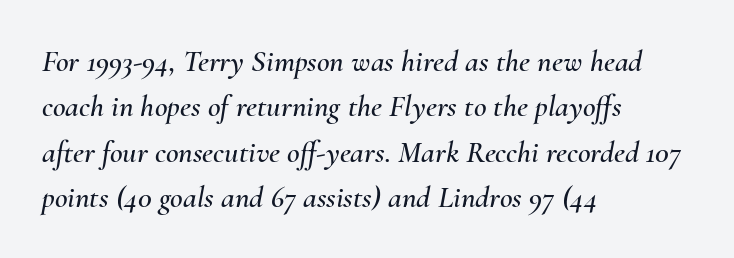
{"italic": "yes", "lean": "right", "slant_degrees": 10, "width": "normal", "stroke_contrast": "medium", "x_height": "small", "monospaced": "no", "underline": "no", "align": "left", "line_spacing": "normal", "line_spacing_ratio": 1.46, "letter_spacing": "normal", "letter_spacing_em": 0.0, "glyph_px": 31}
